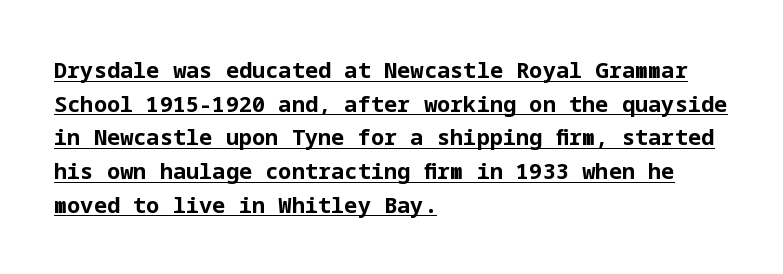
Q: Is the text bold? A: Yes.
Q: Is the text italic (slanted)? A: No, it is upright.
Q: Is the text underlined? A: Yes.
Q: How is the paragraph aligned? A: Left-aligned.
Q: Is the spacing between letters normal or unusually wide? A: Normal.
Q: Is the spacing between lines tight, normal or loose? A: Normal.
